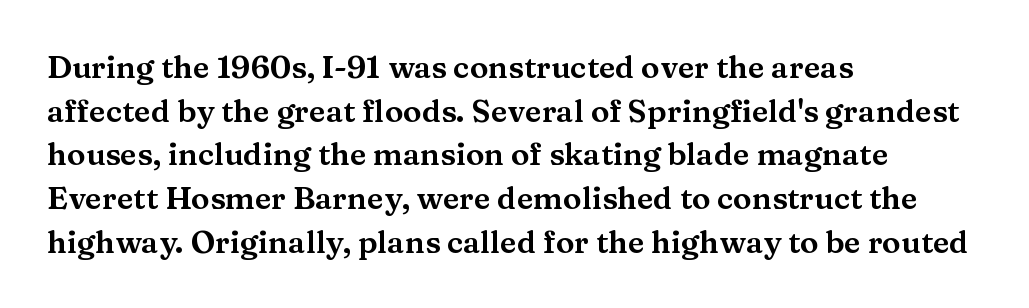
Q: Is the text italic (slanted)? A: No, it is upright.
Q: Is the typeface a serif or a sans-serif typeface? A: Serif.
Q: Is the text underlined? A: No.
Q: How is the paragraph aligned? A: Left-aligned.
Q: Is the spacing between letters normal or unusually wide? A: Normal.
Q: Is the spacing between lines tight, normal or loose? A: Normal.
Q: Width (condensed, normal, or wide)? A: Wide.
Q: Stroke contrast? A: Medium.
Q: x-height? A: Medium.
Q: Monospaced? A: No.
